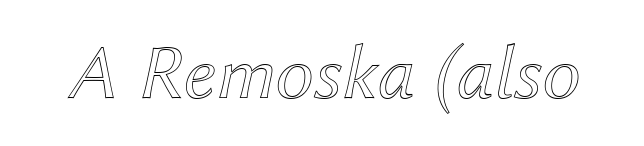
No extra tracking has been applied to these lines. The foot of each line stays bare and open. Style check: oblique. The face used here is proportionally spaced, like ordinary book or web type.
